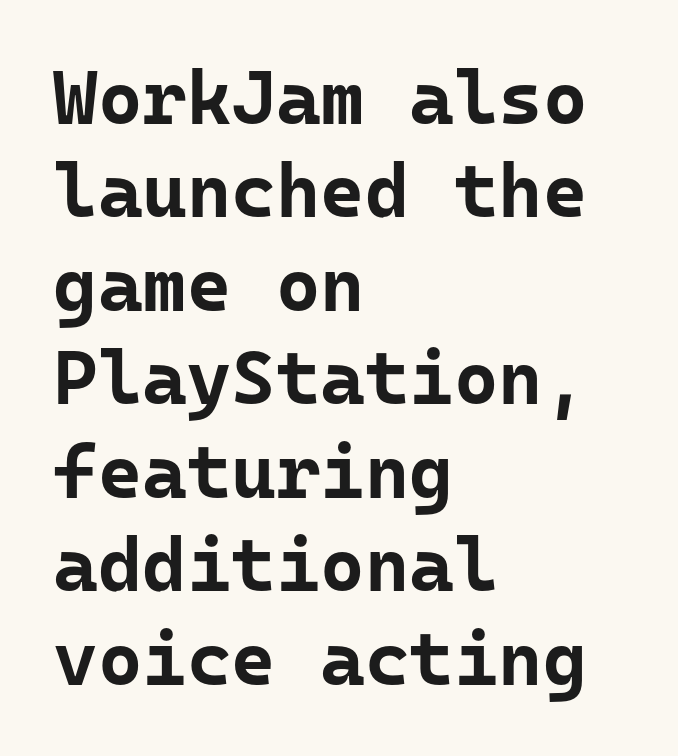
The image shows 76 px bold sans-serif type, upright; set left-aligned, line spacing 1.23x, normal letter spacing, not underlined; low stroke contrast and a medium x-height.
